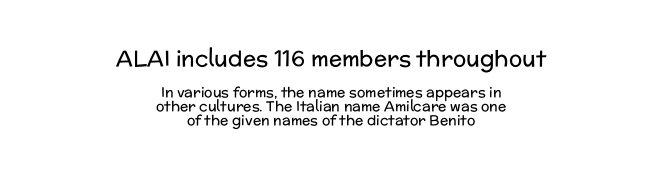
Characters follow at the spacing the type designer built in. The letters in the upper block stand taller than those in the block below. The gap between lines stays unmarked. Letters have the restrained weight of plain body copy at most. These lines were composed using upright roman letters. Whoever set this chose condensed vertical rhythm over breathing room.
